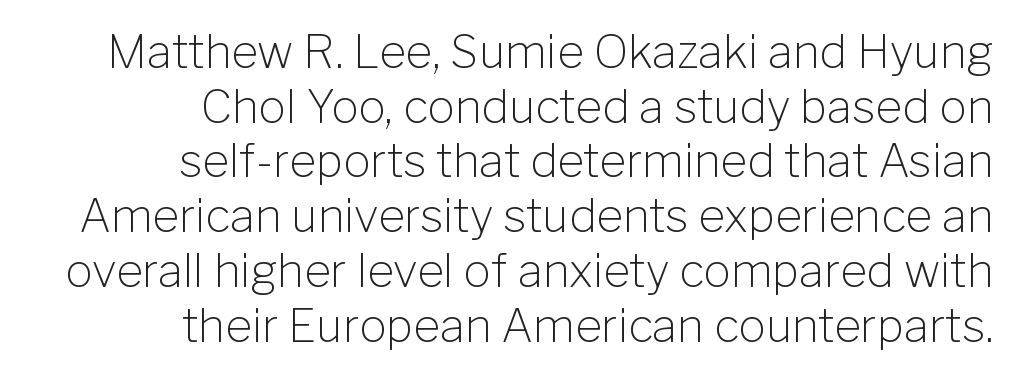
Q: Is the text bold? A: No.
Q: Is the text italic (slanted)? A: No, it is upright.
Q: Is the typeface a serif or a sans-serif typeface? A: Sans-serif.
Q: Is the text underlined? A: No.
Q: How is the paragraph aligned? A: Right-aligned.
Q: Is the spacing between letters normal or unusually wide? A: Normal.
Q: Width (condensed, normal, or wide)? A: Normal.
Q: Stroke contrast? A: Low.
Q: x-height? A: Medium.
Q: Monospaced? A: No.
